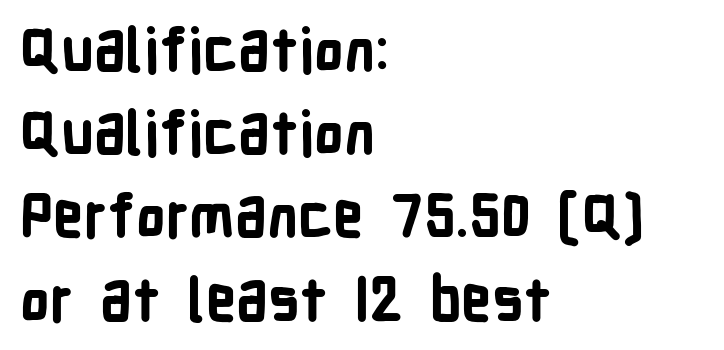
The image shows 59 px bold, condensed sans-serif type, upright; set left-aligned, normal line spacing (1.41x), normal letter spacing, not underlined; low stroke contrast and a medium x-height.
